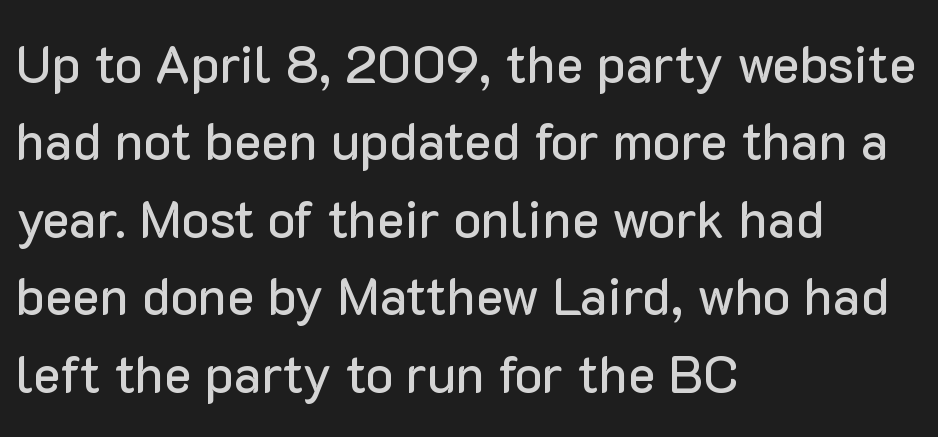
{"serif": "no", "italic": "no", "width": "normal", "stroke_contrast": "low", "x_height": "medium", "monospaced": "no", "underline": "no", "align": "left", "line_spacing": "normal", "line_spacing_ratio": 1.49, "letter_spacing": "normal", "letter_spacing_em": 0.0, "glyph_px": 52}
